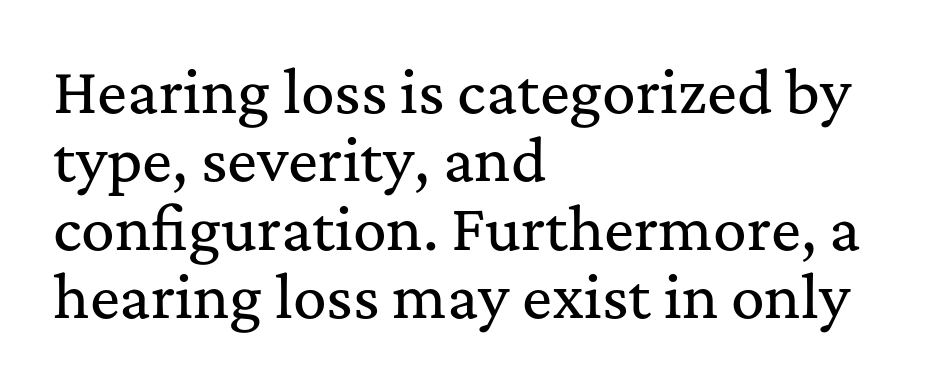
{"serif": "yes", "italic": "no", "width": "normal", "stroke_contrast": "medium", "x_height": "medium", "monospaced": "no", "underline": "no", "align": "left", "line_spacing_ratio": 1.22, "letter_spacing": "normal", "letter_spacing_em": 0.0, "glyph_px": 56}
